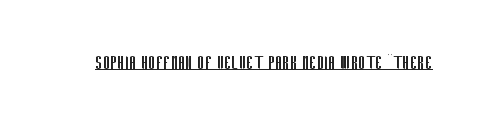
Does a line run under the words? Yes, clearly. Each word holds together tightly as a unit, with standard inter-letter gaps. When letters stand straight like this, we call the style roman or upright. Compared with a typical body face, this is equally light or lighter still.
